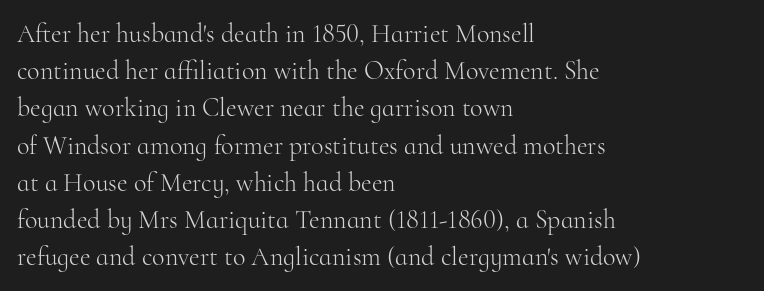
The rendering anchors every line to the left-hand side. A clean baseline with only descenders dipping below it. No chunkiness to these letters — they're not bold. Leading matches the norm, producing a regular column. Ascenders rise straight up at ninety degrees. Nobody touched the tracking dial on this one.
